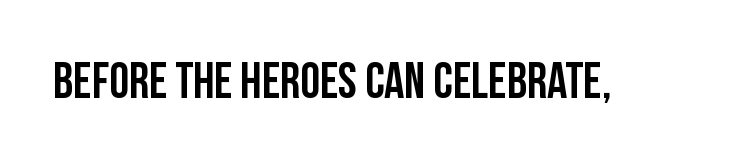
You can tell from the bare stems that sans-serif type was used. The tracking reads as untouched default to a designer's eye. The area under the type is left untouched. This is the regular roman posture of the typeface. Character widths vary here, with narrow letters taking less room than wide ones.
